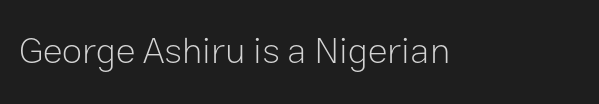
Q: Is the text bold? A: No.
Q: Is the text italic (slanted)? A: No, it is upright.
Q: Is the typeface a serif or a sans-serif typeface? A: Sans-serif.
Q: Is the text underlined? A: No.
Q: Is the spacing between letters normal or unusually wide? A: Normal.
Q: Width (condensed, normal, or wide)? A: Normal.
Q: Stroke contrast? A: Low.
Q: x-height? A: Medium.
Q: Monospaced? A: No.
